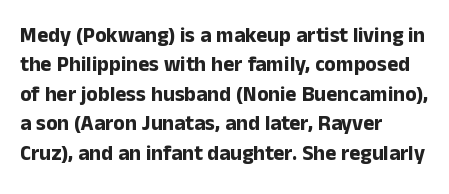
Q: Is the text bold? A: Yes.
Q: Is the text italic (slanted)? A: No, it is upright.
Q: Is the text underlined? A: No.
Q: How is the paragraph aligned? A: Left-aligned.
Q: Is the spacing between letters normal or unusually wide? A: Normal.
Q: Is the spacing between lines tight, normal or loose? A: Normal.
